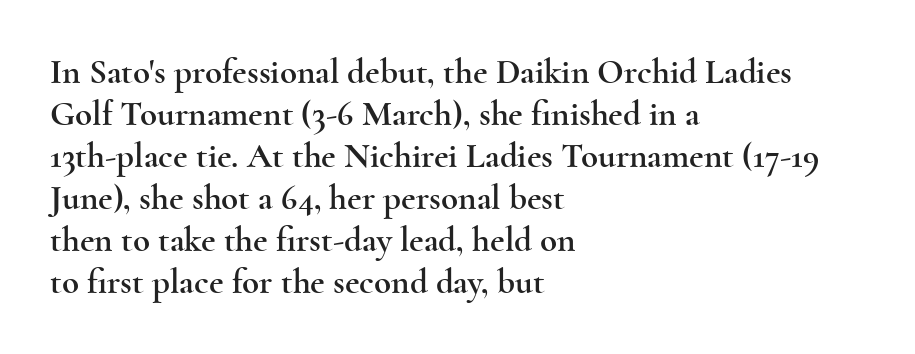
The image shows 35 px wide serif type, upright; set left-aligned, line spacing 1.2x, normal letter spacing, not underlined; a small x-height.
